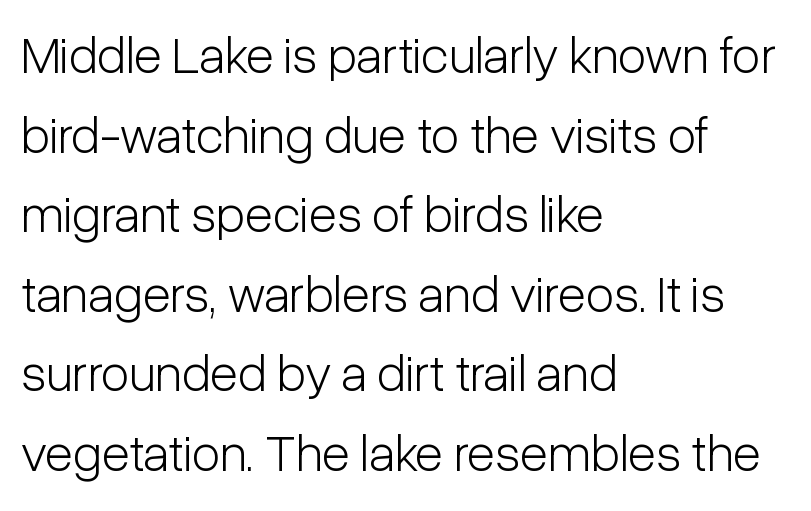
Q: Is the text bold? A: No.
Q: Is the text italic (slanted)? A: No, it is upright.
Q: Is the typeface a serif or a sans-serif typeface? A: Sans-serif.
Q: Is the text underlined? A: No.
Q: How is the paragraph aligned? A: Left-aligned.
Q: Is the spacing between letters normal or unusually wide? A: Normal.
Q: Is the spacing between lines tight, normal or loose? A: Normal.
Q: Width (condensed, normal, or wide)? A: Condensed.
Q: Stroke contrast? A: Low.
Q: x-height? A: Medium.
Q: Monospaced? A: No.
